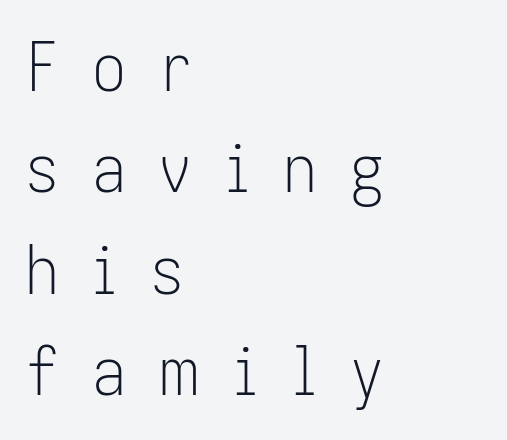
Q: Is the text bold? A: No.
Q: Is the text italic (slanted)? A: No, it is upright.
Q: Is the typeface a serif or a sans-serif typeface? A: Sans-serif.
Q: Is the text underlined? A: No.
Q: How is the paragraph aligned? A: Left-aligned.
Q: Is the spacing between letters normal or unusually wide? A: Unusually wide.
Q: Is the spacing between lines tight, normal or loose? A: Normal.
Q: Width (condensed, normal, or wide)? A: Condensed.
Q: Stroke contrast? A: Low.
Q: x-height? A: Medium.
Q: Monospaced? A: No.
